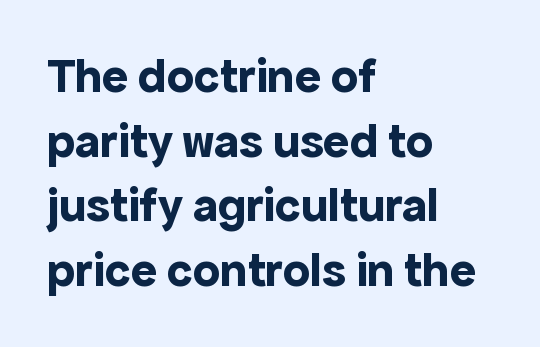
Q: Is the text bold? A: Yes.
Q: Is the text italic (slanted)? A: No, it is upright.
Q: Is the typeface a serif or a sans-serif typeface? A: Sans-serif.
Q: Is the text underlined? A: No.
Q: How is the paragraph aligned? A: Left-aligned.
Q: Is the spacing between letters normal or unusually wide? A: Normal.
Q: Is the spacing between lines tight, normal or loose? A: Normal.
Q: Width (condensed, normal, or wide)? A: Normal.
Q: x-height? A: Medium.
Q: Monospaced? A: No.
